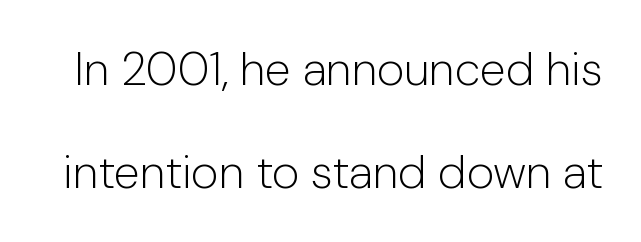
The image shows 47 px light sans-serif type, upright; set loose line spacing (2.2x), normal letter spacing, not underlined; low stroke contrast and a medium x-height.
